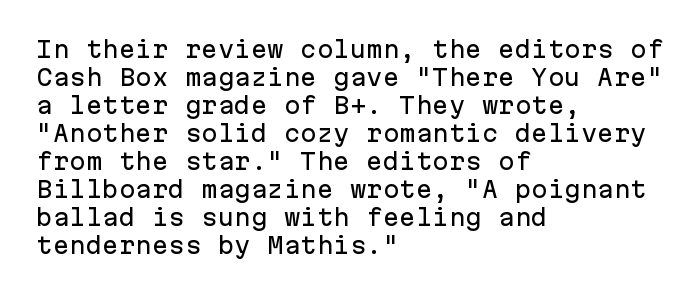
{"italic": "no", "underline": "no", "align": "left", "line_spacing": "normal", "line_spacing_ratio": 1.27, "letter_spacing": "normal", "letter_spacing_em": 0.0, "glyph_px": 22}
